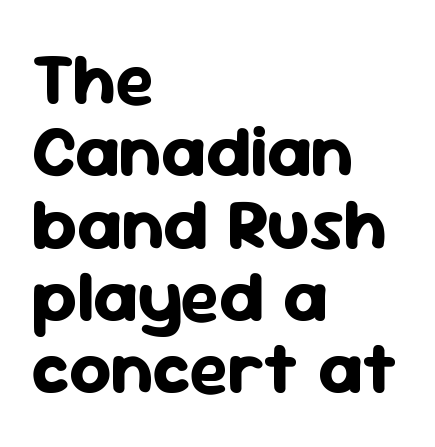
The paragraph has a hard left edge and a soft right edge. The passage shown has conventional tracking throughout. Students, observe: this is what under-led, compact text looks like. Italic? Not at all — the glyphs are vertical. Unmarked baselines from the first word to the last. The face used here is a sans, in the tradition of grotesques and geometrics.
